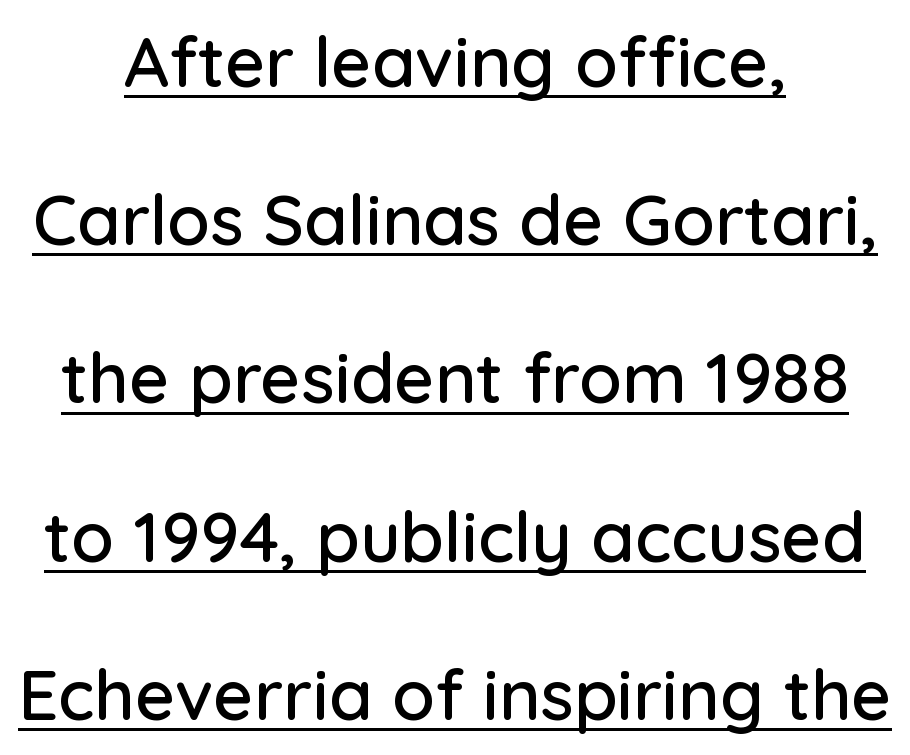
The letters stand straight up with perfectly vertical stems. Compared with typical paragraphs, the rows here are farther apart. Here the designer chose a conventional face with non-uniform glyph widths. Teacher's note: observe the equal gaps on both sides — that is centered alignment.
